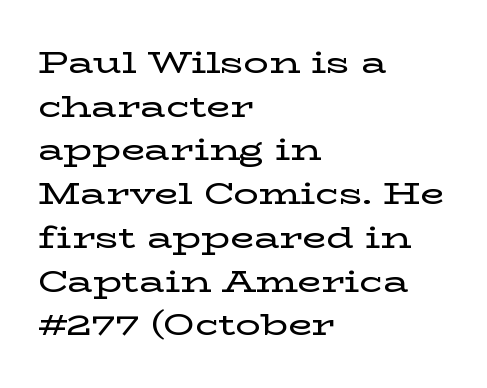
{"serif": "yes", "italic": "no", "width": "wide", "stroke_contrast": "low", "x_height": "medium", "monospaced": "no", "underline": "no", "align": "left", "line_spacing": "normal", "line_spacing_ratio": 1.41, "letter_spacing": "normal", "letter_spacing_em": 0.0, "glyph_px": 31}
